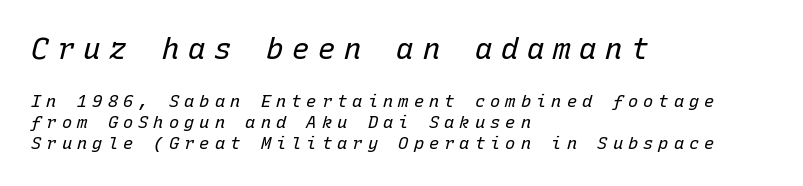
{"italic": "yes", "lean": "right", "slant_degrees": 15, "bold": "no", "weight": "regular", "width": "normal", "stroke_contrast": "low", "x_height": "medium", "monospaced": "yes", "underline": "no", "align": "left", "line_spacing_ratio": 1.24, "letter_spacing": "wide", "letter_spacing_em": 0.3, "larger_block": "first", "size_ratio": 1.71, "glyph_px": 29}
